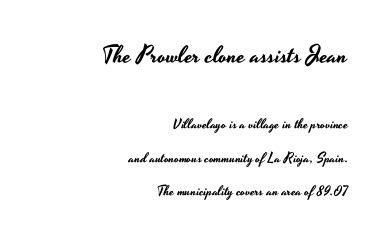
Q: Is the text italic (slanted)? A: Yes.
Q: Is the text underlined? A: No.
Q: How is the paragraph aligned? A: Right-aligned.
Q: Is the spacing between letters normal or unusually wide? A: Normal.
Q: Is the spacing between lines tight, normal or loose? A: Loose.
Q: Which block of text is set in a larger size, the first (top) or the second (bottom)? A: The first (top) one.
